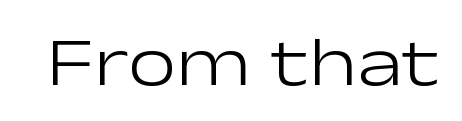
This is the regular roman posture of the typeface. The rendering keeps characters at their native spacing. The letters carry no serifs — their stems end cleanly without finishing strokes. The letters advance in unequal steps, a hallmark of proportional type. The font is comparable to plain body text, perhaps lighter. Honestly, there is no underline to notice here at all.
